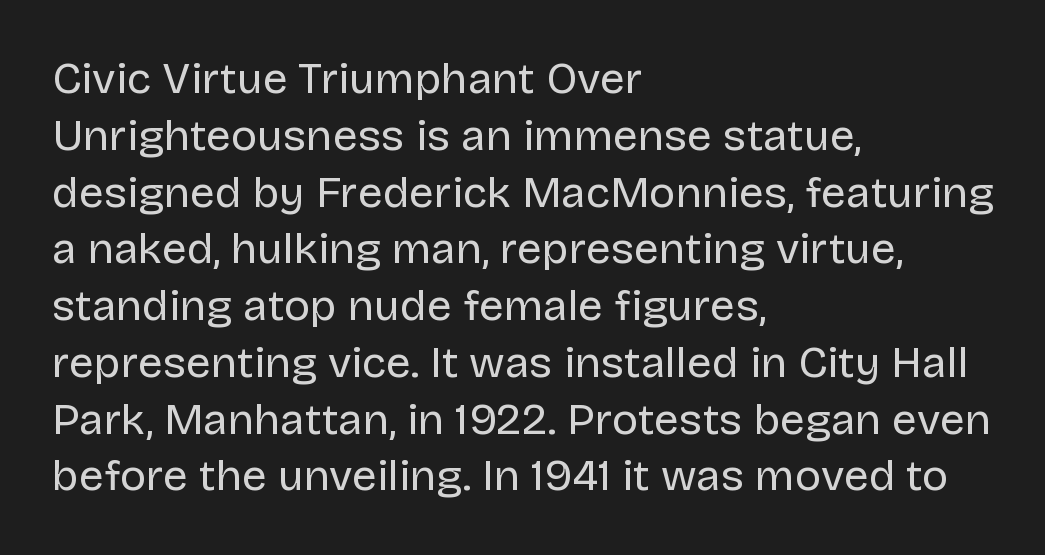
{"serif": "no", "italic": "no", "bold": "no", "weight": "regular", "width": "normal", "stroke_contrast": "low", "x_height": "large", "monospaced": "no", "underline": "no", "align": "left", "line_spacing": "normal", "line_spacing_ratio": 1.29, "letter_spacing": "normal", "letter_spacing_em": 0.0, "glyph_px": 44}
